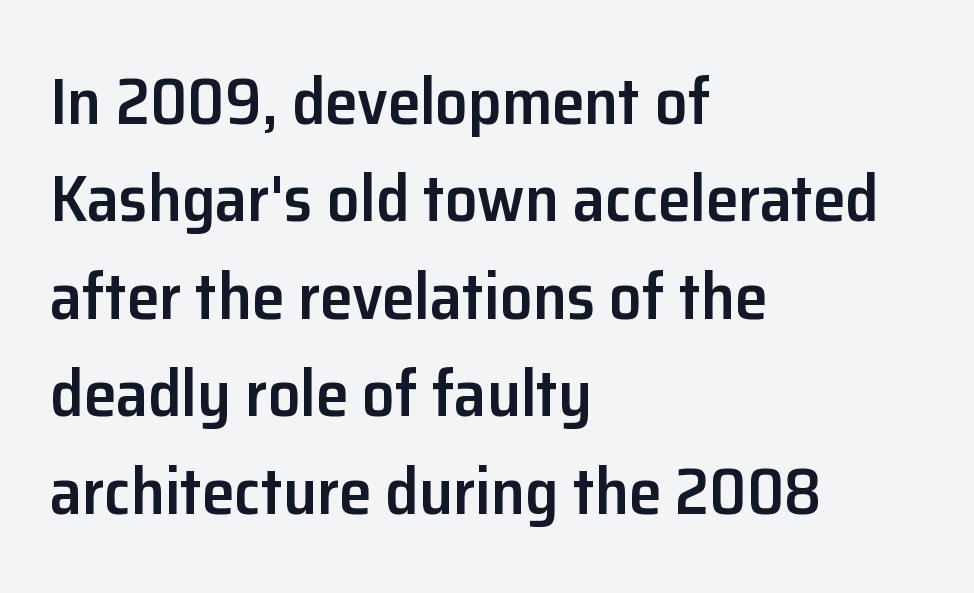
These lines are rendered in a variable-pitch font. The lines sit at an ordinary, default distance from one another. Posture: upright roman. The letterforms sit shoulder to shoulder at normal distance. Typographically, this falls in the sans-serif category. Weight: semibold (demi).
